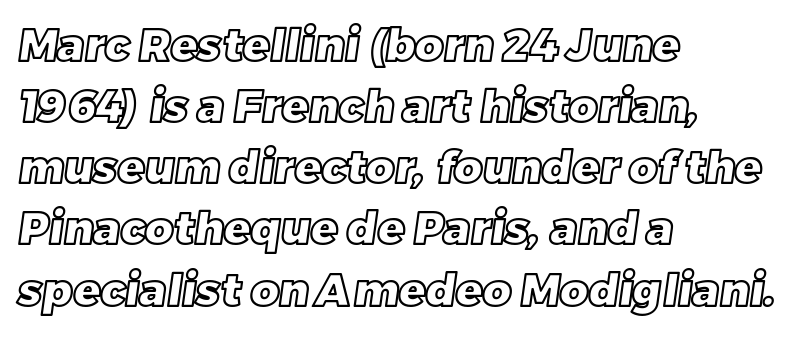
This sample keeps an unexceptional amount of space between lines. If you drew a ruler down the left edge, every line would touch it. You could not count columns in this text — the font is proportionally spaced. Underlining? Definitely not there. This rendering leaves character spacing at its baseline value.
